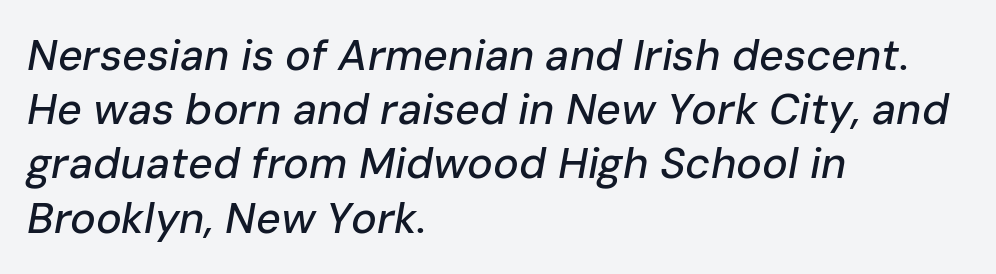
Descenders hang freely into open space. The passage shown stacks its lines at a standard gap. A classic flush-left, rag-right setting is used for this passage. Is the type slanted? Yes — the strokes lean at a clear angle. Default kerning and tracking; the words read as compact shapes. A typesetter would call this proportional, since set widths differ per character.
